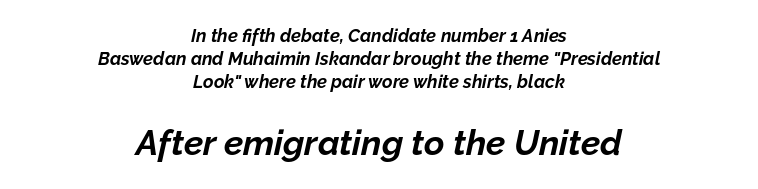
Q: Is the text bold? A: Yes.
Q: Is the text italic (slanted)? A: Yes, it leans right by about 12 degrees.
Q: Is the text underlined? A: No.
Q: How is the paragraph aligned? A: Centered.
Q: Is the spacing between letters normal or unusually wide? A: Normal.
Q: Is the spacing between lines tight, normal or loose? A: Normal.
Q: Which block of text is set in a larger size, the first (top) or the second (bottom)? A: The second (bottom) one.
Q: Width (condensed, normal, or wide)? A: Normal.
Q: Stroke contrast? A: Low.
Q: x-height? A: Medium.
Q: Monospaced? A: No.
